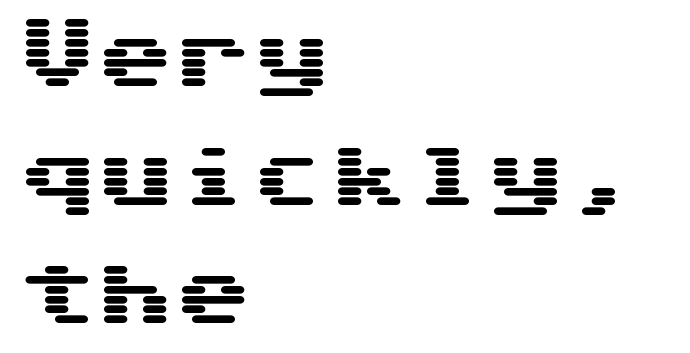
Q: Is the text italic (slanted)? A: No, it is upright.
Q: Is the typeface a serif or a sans-serif typeface? A: Sans-serif.
Q: Is the text underlined? A: No.
Q: How is the paragraph aligned? A: Left-aligned.
Q: Is the spacing between letters normal or unusually wide? A: Normal.
Q: Is the spacing between lines tight, normal or loose? A: Normal.
Q: Width (condensed, normal, or wide)? A: Wide.
Q: Stroke contrast? A: Medium.
Q: x-height? A: Medium.
